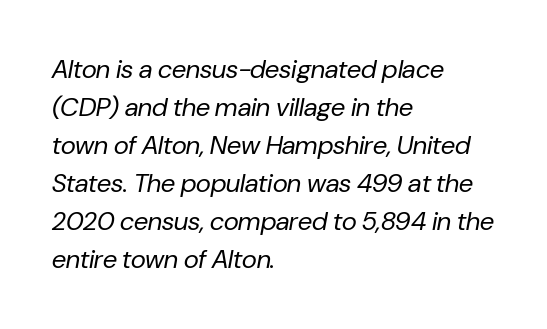
The weight tops out at a normal text grade. The rag falls on the right side of this text block. No extra tracking has been applied to these lines. Line spacing here is normal. Slant detected: the letters are inclined. Descender tails drop into unmarked territory.
